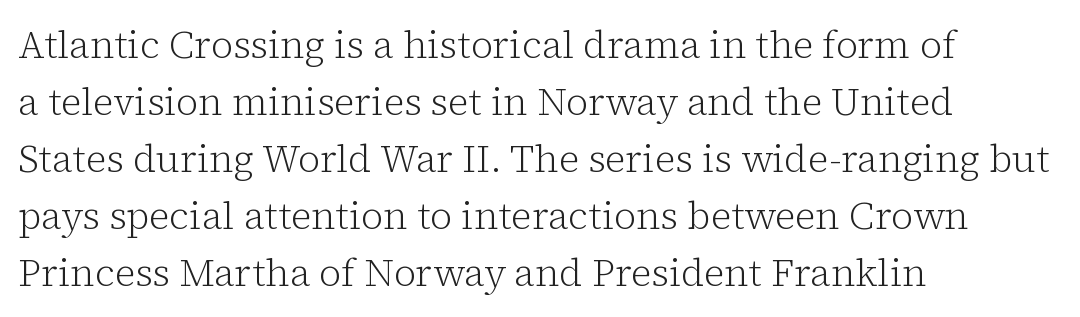
{"serif": "yes", "italic": "no", "bold": "no", "weight": "light", "width": "normal", "stroke_contrast": "low", "x_height": "medium", "monospaced": "no", "underline": "no", "align": "left", "line_spacing": "normal", "line_spacing_ratio": 1.5, "letter_spacing": "normal", "letter_spacing_em": 0.0, "glyph_px": 38}
